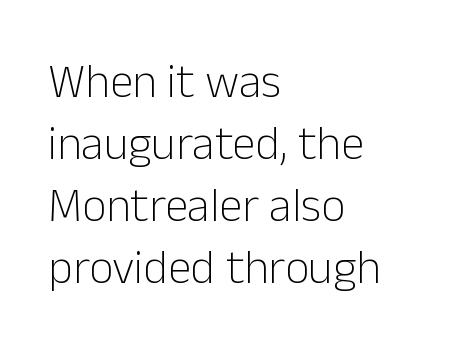
Q: Is the text bold? A: No.
Q: Is the text italic (slanted)? A: No, it is upright.
Q: Is the typeface a serif or a sans-serif typeface? A: Sans-serif.
Q: Is the text underlined? A: No.
Q: How is the paragraph aligned? A: Left-aligned.
Q: Is the spacing between letters normal or unusually wide? A: Normal.
Q: Is the spacing between lines tight, normal or loose? A: Normal.
Q: Width (condensed, normal, or wide)? A: Normal.
Q: Stroke contrast? A: Low.
Q: x-height? A: Medium.
Q: Monospaced? A: No.
